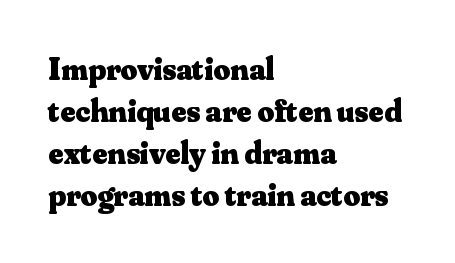
{"serif": "yes", "italic": "no", "bold": "yes", "weight": "heavy", "width": "normal", "stroke_contrast": "medium", "x_height": "small", "monospaced": "no", "underline": "no", "align": "left", "line_spacing": "normal", "line_spacing_ratio": 1.31, "letter_spacing": "normal", "letter_spacing_em": 0.0, "glyph_px": 32}
